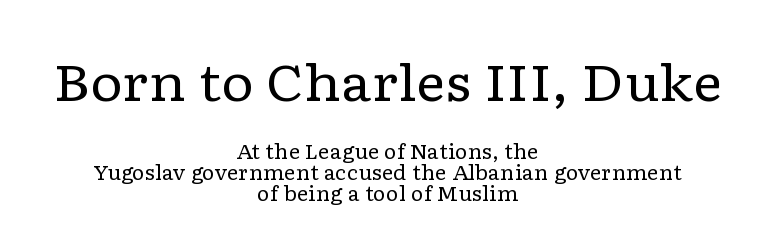
Caption: standard tracking, unaltered. Clear beneath every line of the passage. These two chunks differ in scale, with the top chunk taking the larger measure. No italicization has been applied; the sample stays upright. This is serif lettering, the kind often seen in printed books.
